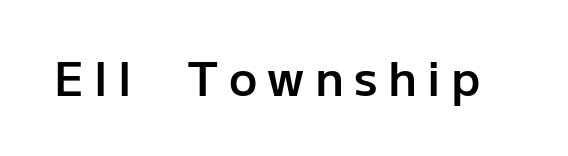
The image shows 47 px semibold sans-serif type, upright; set unusually wide letter spacing (+0.22 em), not underlined; low stroke contrast and a medium x-height.
